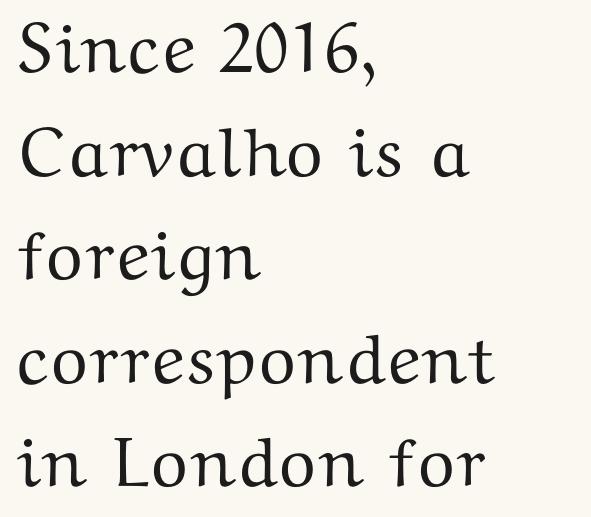
{"serif": "yes", "italic": "no", "width": "wide", "stroke_contrast": "medium", "x_height": "medium", "monospaced": "no", "underline": "no", "align": "left", "line_spacing": "normal", "line_spacing_ratio": 1.48, "letter_spacing": "normal", "letter_spacing_em": 0.0, "glyph_px": 70}
